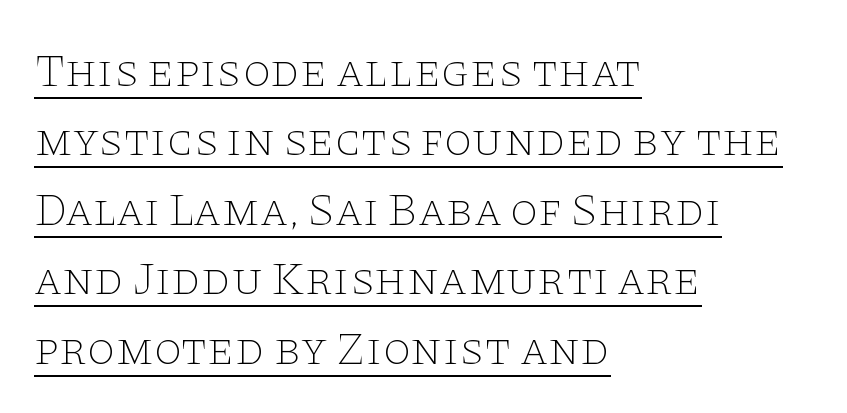
The image shows 46 px thin, wide serif type, upright; set left-aligned, normal line spacing (1.51x), normal letter spacing, underlined; low stroke contrast and a large x-height.
